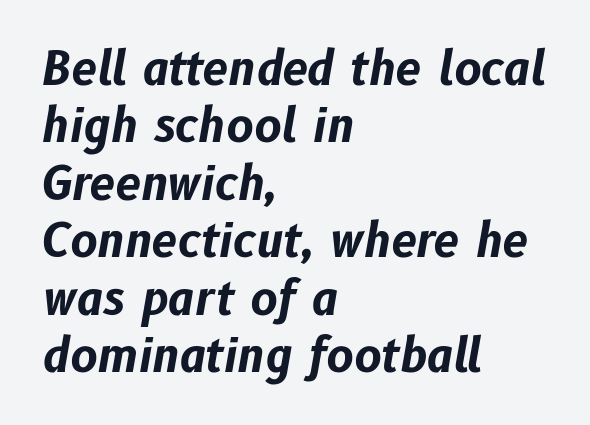
The whole block is typeset with a tilt. No extra tracking has been applied to these lines. The font is running at its bold setting. How would I describe the line gaps? Plain and ordinary. A classic flush-left, rag-right setting is used for this passage. Clear beneath every line of the passage.
